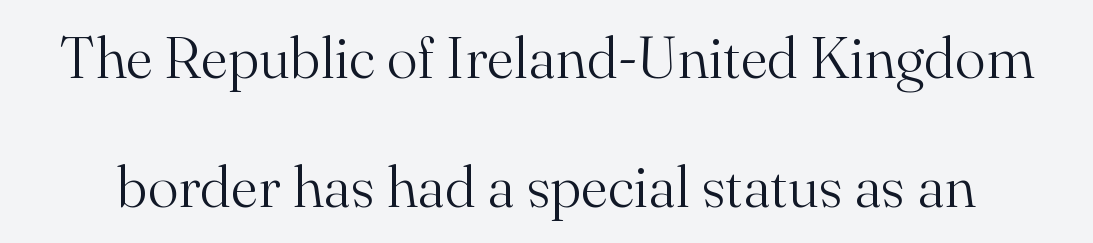
Leading: increased. The line texture is even and compact thanks to regular tracking. Honestly, there is no underline to notice here at all. This sample has the flowing, uneven cadence of proportional lettering. If you drew a line through each stem, it would be perfectly vertical.
